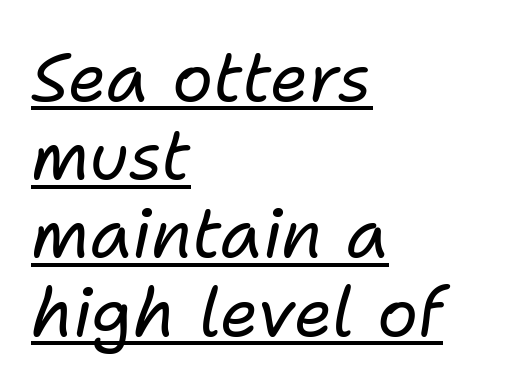
Students, observe the line beneath the letters — that is underlining. Looking at the ascenders, they clearly lean. This reads as an unemphasized weight, regular at the heaviest. Is this a fixed-width face? No — the glyphs have proportional, varying widths.
